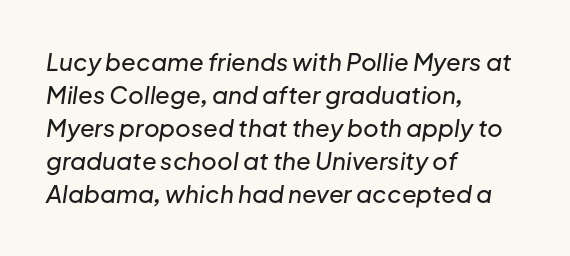
Q: Is the text italic (slanted)? A: Yes, it leans right by about 8 degrees.
Q: Is the text underlined? A: No.
Q: How is the paragraph aligned? A: Left-aligned.
Q: Is the spacing between letters normal or unusually wide? A: Normal.
Q: Is the spacing between lines tight, normal or loose? A: Normal.
